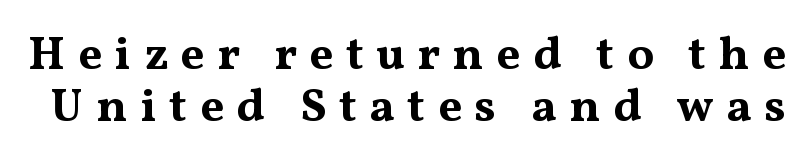
{"serif": "yes", "italic": "no", "bold": "yes", "weight": "bold", "width": "wide", "stroke_contrast": "medium", "x_height": "medium", "monospaced": "no", "underline": "no", "line_spacing": "tight", "line_spacing_ratio": 1.1, "letter_spacing": "wide", "letter_spacing_em": 0.27, "glyph_px": 47}
